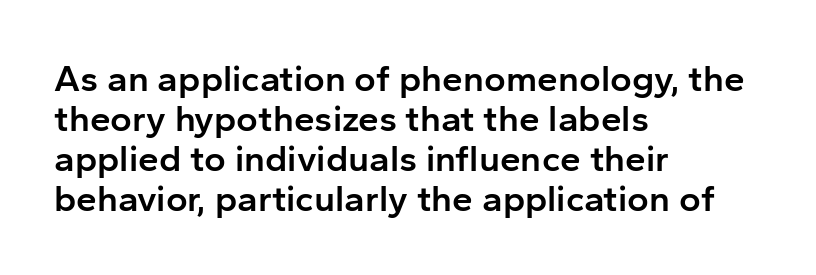
Q: Is the text bold? A: Semi-bold.
Q: Is the text italic (slanted)? A: No, it is upright.
Q: Is the typeface a serif or a sans-serif typeface? A: Sans-serif.
Q: Is the text underlined? A: No.
Q: How is the paragraph aligned? A: Left-aligned.
Q: Is the spacing between letters normal or unusually wide? A: Normal.
Q: Is the spacing between lines tight, normal or loose? A: Tight.
Q: Width (condensed, normal, or wide)? A: Normal.
Q: Stroke contrast? A: Low.
Q: x-height? A: Medium.
Q: Monospaced? A: No.
